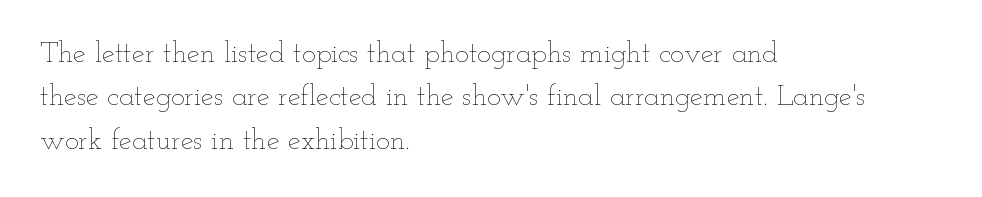
Q: Is the text bold? A: No.
Q: Is the text italic (slanted)? A: No, it is upright.
Q: Is the text underlined? A: No.
Q: How is the paragraph aligned? A: Left-aligned.
Q: Is the spacing between letters normal or unusually wide? A: Normal.
Q: Is the spacing between lines tight, normal or loose? A: Normal.
Q: Width (condensed, normal, or wide)? A: Wide.
Q: Stroke contrast? A: Low.
Q: x-height? A: Small.
Q: Monospaced? A: No.
